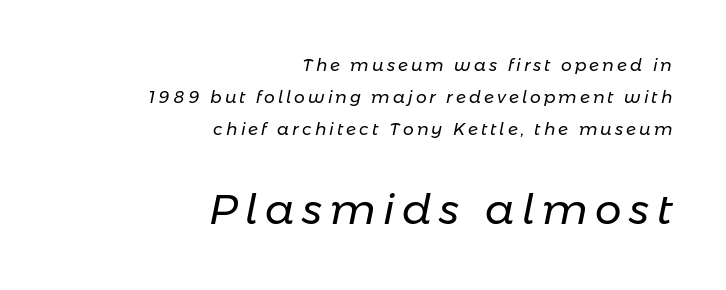
The image shows 42 px regular-weight type, italic (leaning right); set right-aligned, line spacing 1.88x, not underlined; the second (bottom) block is 2.47x larger; low stroke contrast and a medium x-height.
